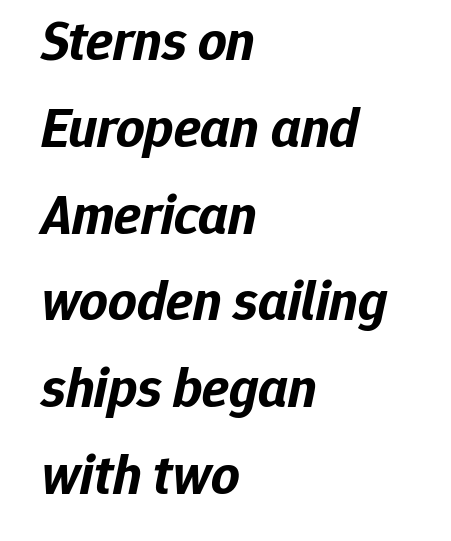
The image shows 56 px bold type, italic (leaning right); set left-aligned, normal line spacing (1.55x), normal letter spacing, not underlined; low stroke contrast and a medium x-height.
